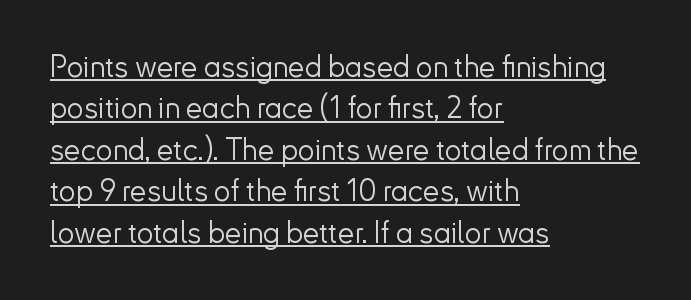
Think standard paragraph weight, or any step lighter than that. The lines in this sample share a left origin and differ only in where they stop. Italic? Not at all — the glyphs are vertical. Whoever set this chose a conventional vertical rhythm.
